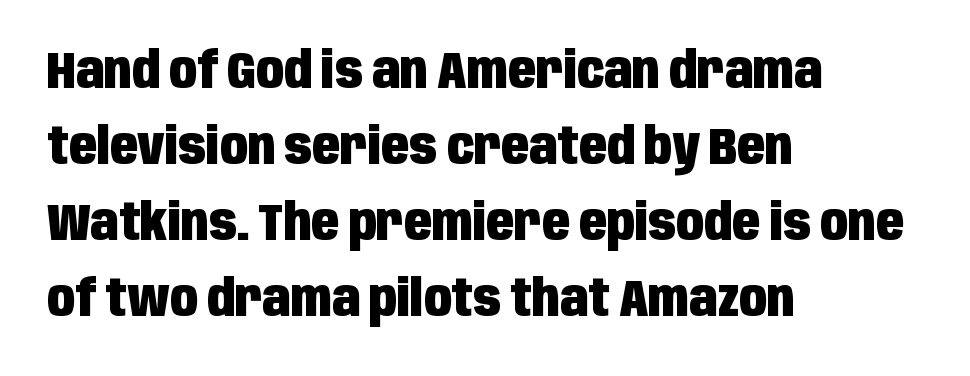
Q: Is the text bold? A: Yes.
Q: Is the text italic (slanted)? A: No, it is upright.
Q: Is the typeface a serif or a sans-serif typeface? A: Sans-serif.
Q: Is the text underlined? A: No.
Q: How is the paragraph aligned? A: Left-aligned.
Q: Is the spacing between letters normal or unusually wide? A: Normal.
Q: Is the spacing between lines tight, normal or loose? A: Normal.
Q: Width (condensed, normal, or wide)? A: Condensed.
Q: Stroke contrast? A: Low.
Q: x-height? A: Large.
Q: Monospaced? A: No.
